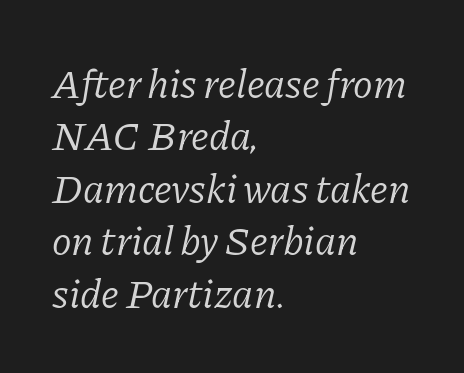
The image shows 41 px light serif type, italic (leaning right); set left-aligned, normal line spacing (1.28x), normal letter spacing, not underlined; low stroke contrast and a medium x-height.
